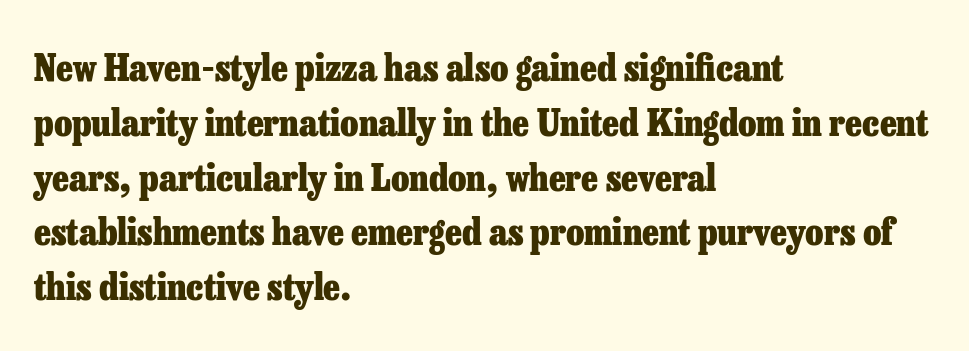
Q: Is the text bold? A: Yes.
Q: Is the text italic (slanted)? A: No, it is upright.
Q: Is the typeface a serif or a sans-serif typeface? A: Serif.
Q: Is the text underlined? A: No.
Q: How is the paragraph aligned? A: Left-aligned.
Q: Is the spacing between letters normal or unusually wide? A: Normal.
Q: Is the spacing between lines tight, normal or loose? A: Normal.
Q: Width (condensed, normal, or wide)? A: Normal.
Q: Stroke contrast? A: Low.
Q: x-height? A: Medium.
Q: Monospaced? A: No.
